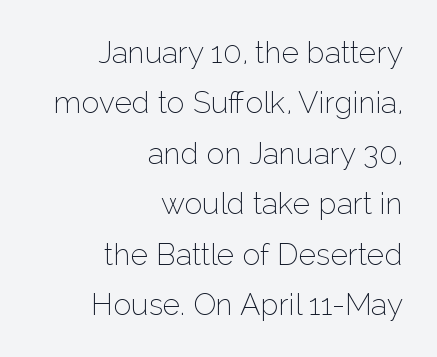
{"serif": "no", "italic": "no", "bold": "no", "weight": "thin", "width": "normal", "stroke_contrast": "low", "x_height": "medium", "monospaced": "no", "underline": "no", "align": "right", "line_spacing": "normal", "line_spacing_ratio": 1.68, "letter_spacing": "normal", "letter_spacing_em": 0.0, "glyph_px": 30}
